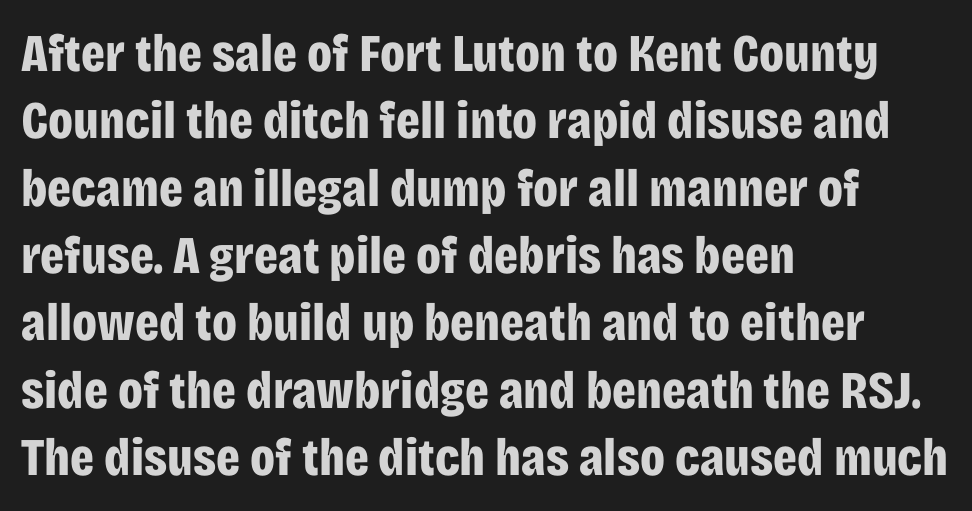
{"serif": "no", "italic": "no", "bold": "yes", "weight": "bold", "width": "condensed", "stroke_contrast": "low", "x_height": "large", "monospaced": "no", "underline": "no", "align": "left", "line_spacing": "normal", "line_spacing_ratio": 1.27, "letter_spacing": "normal", "letter_spacing_em": 0.0, "glyph_px": 53}
